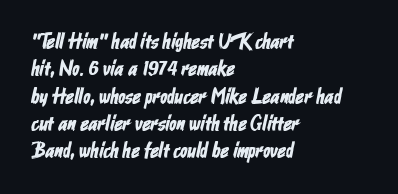
Q: Is the text underlined? A: No.
Q: How is the paragraph aligned? A: Left-aligned.
Q: Is the spacing between letters normal or unusually wide? A: Normal.
Q: Is the spacing between lines tight, normal or loose? A: Normal.
